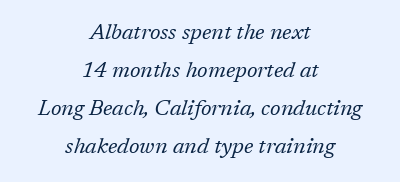
The image shows 22 px text type, italic (leaning right); set centered, line spacing 1.73x, normal letter spacing, not underlined.
